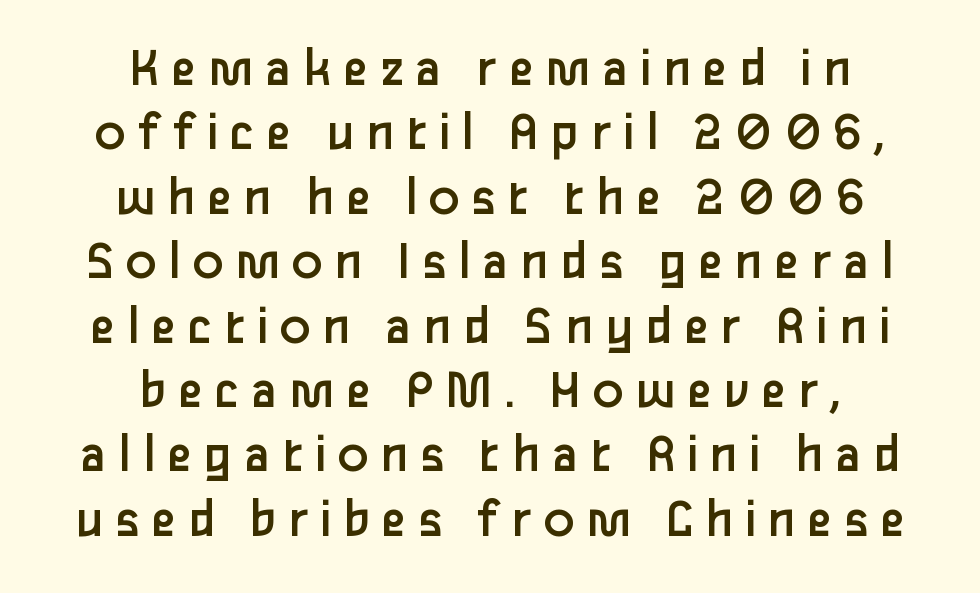
Q: Is the text bold? A: No.
Q: Is the text italic (slanted)? A: No, it is upright.
Q: Is the typeface a serif or a sans-serif typeface? A: Sans-serif.
Q: Is the text underlined? A: No.
Q: How is the paragraph aligned? A: Centered.
Q: Is the spacing between letters normal or unusually wide? A: Unusually wide.
Q: Is the spacing between lines tight, normal or loose? A: Tight.
Q: Width (condensed, normal, or wide)? A: Normal.
Q: Stroke contrast? A: Low.
Q: x-height? A: Medium.
Q: Monospaced? A: No.
